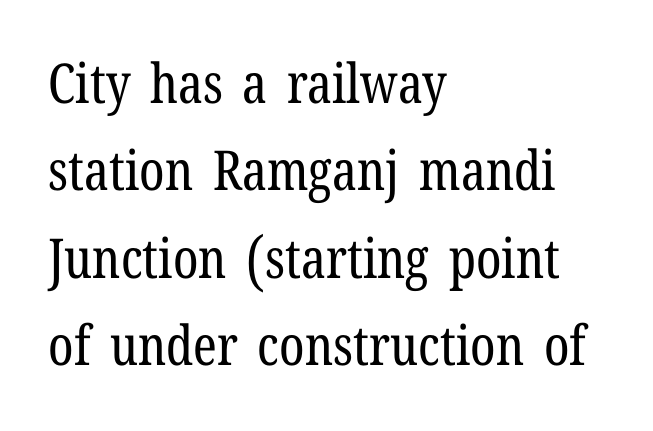
{"serif": "yes", "italic": "no", "bold": "no", "weight": "regular", "width": "condensed", "stroke_contrast": "low", "x_height": "medium", "monospaced": "no", "underline": "no", "align": "left", "line_spacing": "normal", "line_spacing_ratio": 1.59, "letter_spacing": "normal", "letter_spacing_em": 0.0, "glyph_px": 55}
